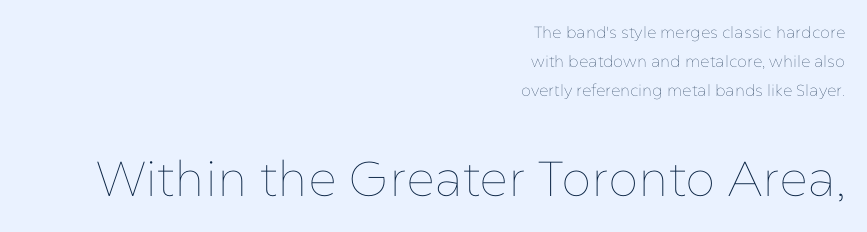
{"italic": "no", "bold": "no", "weight": "thin", "width": "normal", "stroke_contrast": "low", "x_height": "medium", "monospaced": "no", "underline": "no", "align": "right", "line_spacing_ratio": 1.81, "letter_spacing": "normal", "letter_spacing_em": 0.0, "larger_block": "second", "size_ratio": 3.06, "glyph_px": 49}
